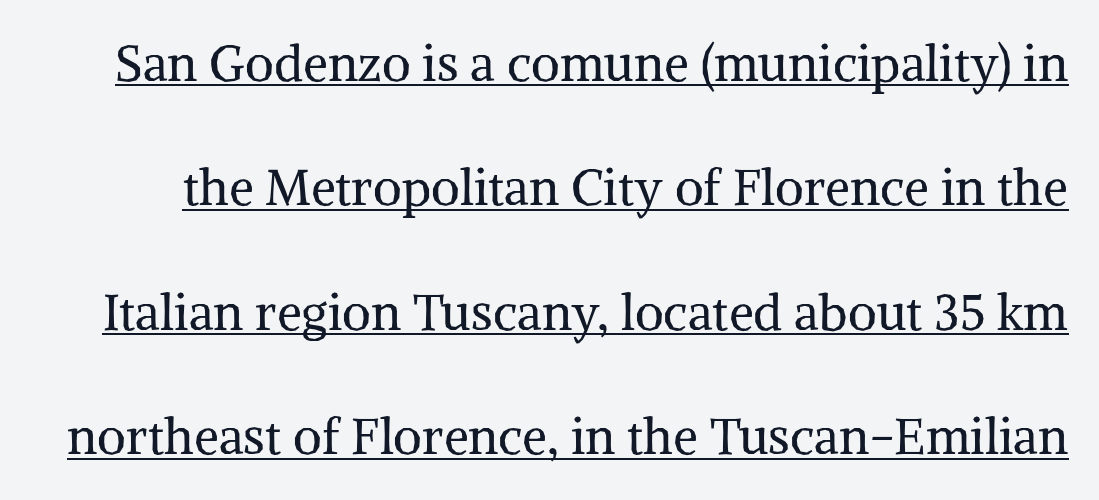
The image shows 50 px regular-weight serif type, upright; set loose line spacing (2.49x), normal letter spacing, underlined; medium stroke contrast and a medium x-height.
